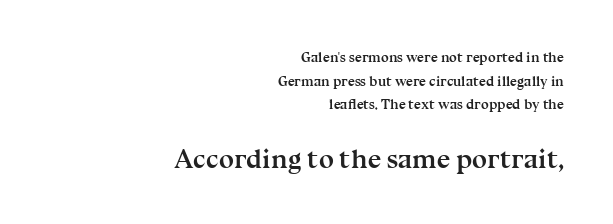
The image shows 27 px bold type, upright; set right-aligned, normal line spacing (1.69x), normal letter spacing, not underlined; the second (bottom) block is 1.93x larger.
